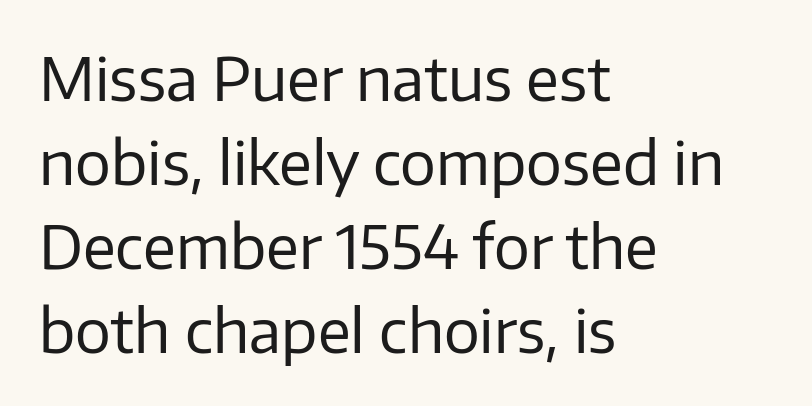
The image shows 60 px regular-weight sans-serif type, upright; set left-aligned, normal line spacing (1.4x), normal letter spacing, not underlined; low stroke contrast and a medium x-height.
